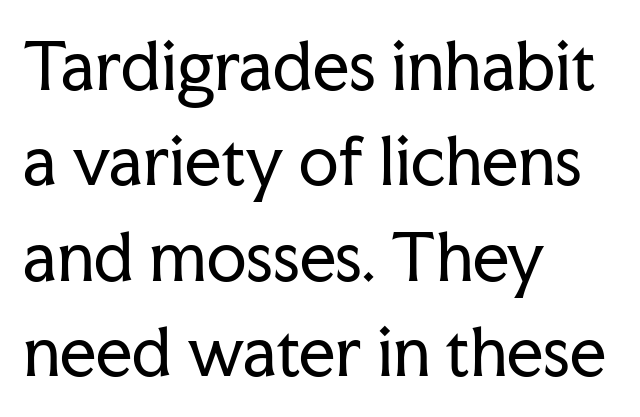
The paragraph has a hard left edge and a soft right edge. How would I describe the line gaps? Plain and ordinary. This rendering features lettering with no underline. Unlike a clean sans, this face finishes its strokes with serifs. Observe the ordinary spacing: letters are neighbours, not strangers.
